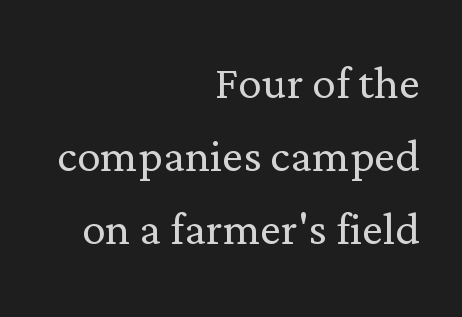
The image shows 59 px light serif type, upright; set right-aligned, line spacing 1.24x, normal letter spacing, not underlined; low stroke contrast and a medium x-height.
